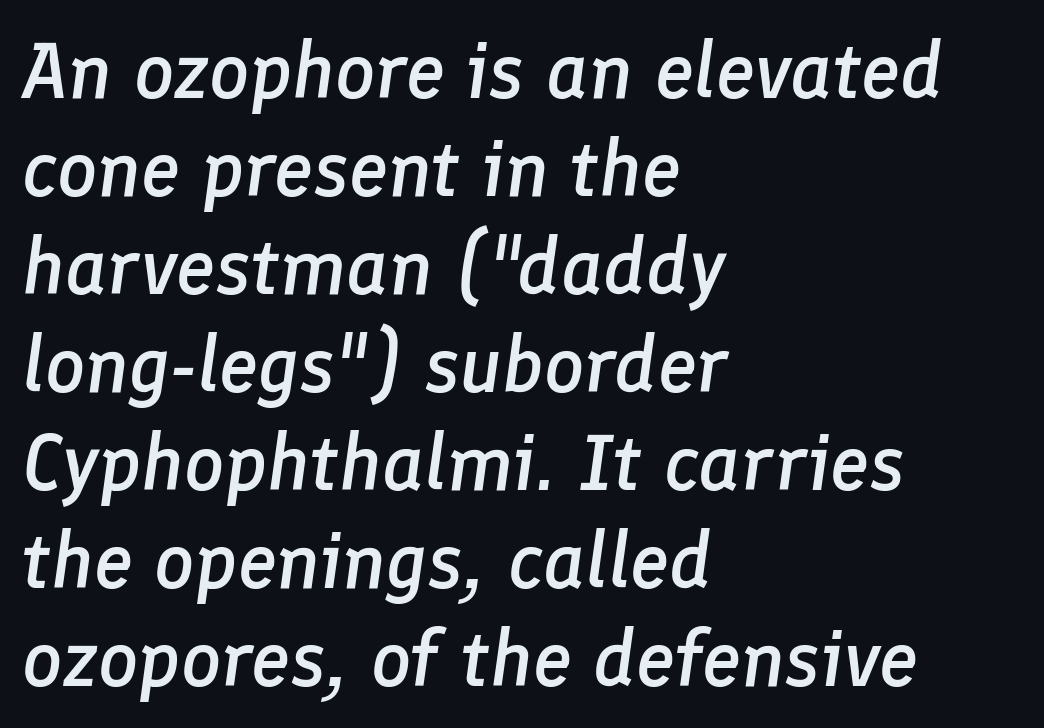
The image shows 79 px semibold type, italic (leaning right); set left-aligned, line spacing 1.24x, normal letter spacing, not underlined; low stroke contrast and a medium x-height.
